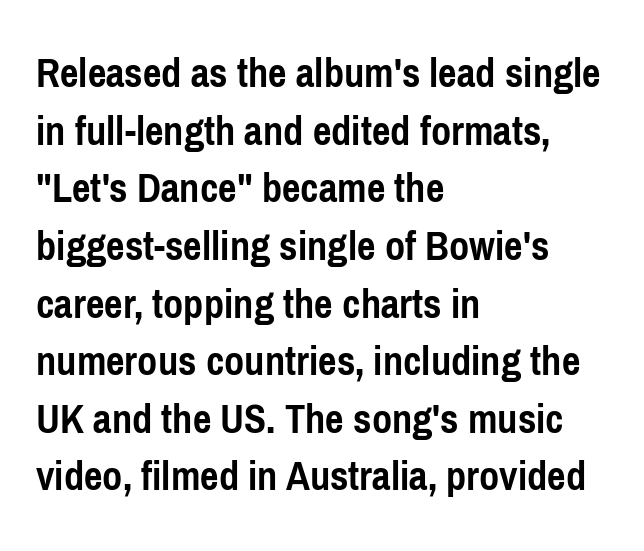
Italic? Not at all — the glyphs are vertical. Nope, no serifs anywhere on these letters. Varying glyph widths throughout — classic text-font behaviour. Only glyphs here, with clear space below each row. The designer left line spacing at the default.
